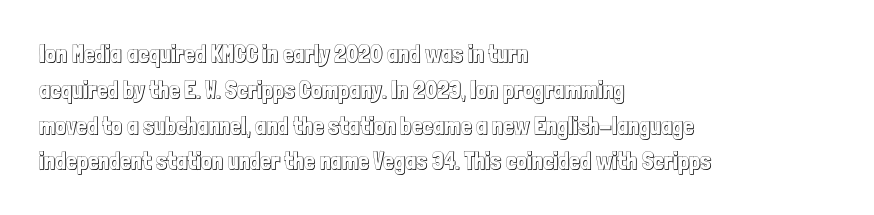
{"italic": "no", "underline": "no", "align": "left", "line_spacing": "normal", "line_spacing_ratio": 1.49, "letter_spacing": "normal", "letter_spacing_em": 0.0, "glyph_px": 24}
